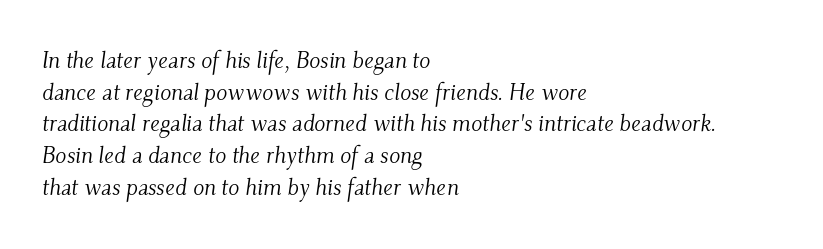
Honestly, there is no underline to notice here at all. A classic flush-left, rag-right setting is used for this passage. Observe the ordinary spacing: letters are neighbours, not strangers. The passage shown leans; its letterforms are oblique.
